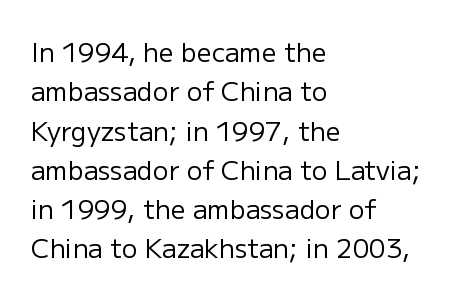
Q: Is the text bold? A: No.
Q: Is the text italic (slanted)? A: No, it is upright.
Q: Is the text underlined? A: No.
Q: How is the paragraph aligned? A: Left-aligned.
Q: Is the spacing between letters normal or unusually wide? A: Normal.
Q: Is the spacing between lines tight, normal or loose? A: Normal.
